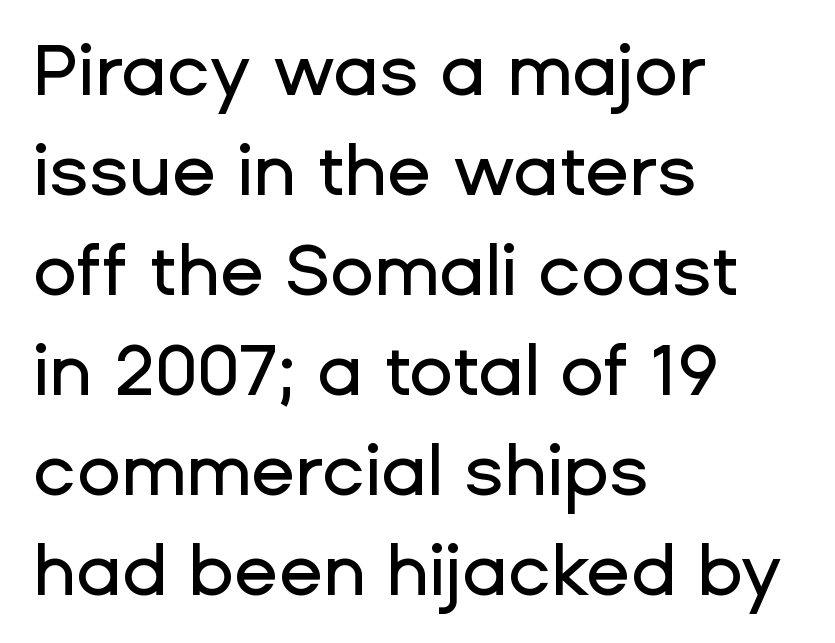
The image shows 72 px sans-serif type, upright; set left-aligned, normal line spacing (1.39x), normal letter spacing, not underlined; low stroke contrast and a medium x-height.
